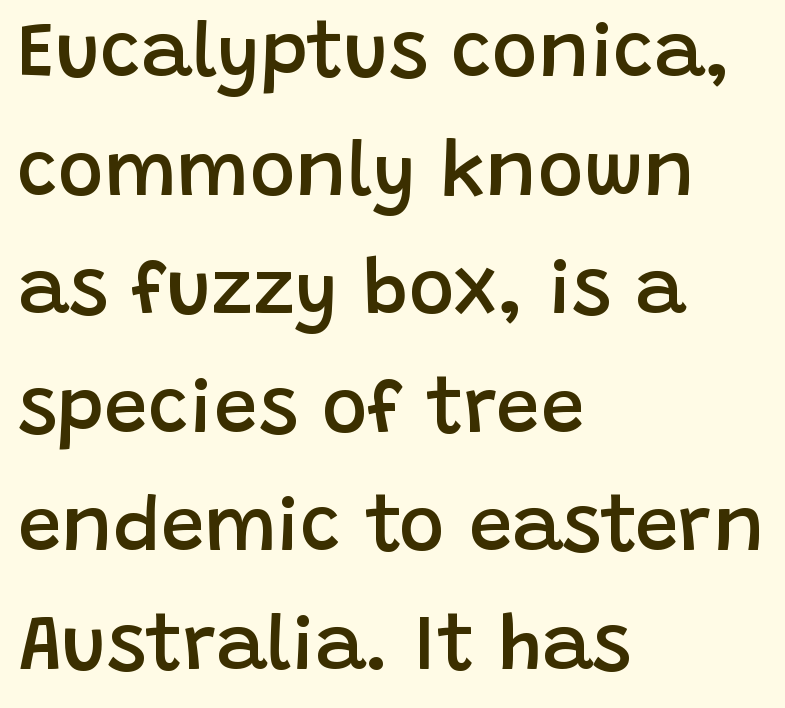
{"serif": "no", "italic": "no", "bold": "semi", "weight": "semibold", "width": "normal", "stroke_contrast": "low", "x_height": "large", "monospaced": "no", "underline": "no", "align": "left", "line_spacing": "normal", "line_spacing_ratio": 1.52, "letter_spacing": "normal", "letter_spacing_em": 0.0, "glyph_px": 78}
